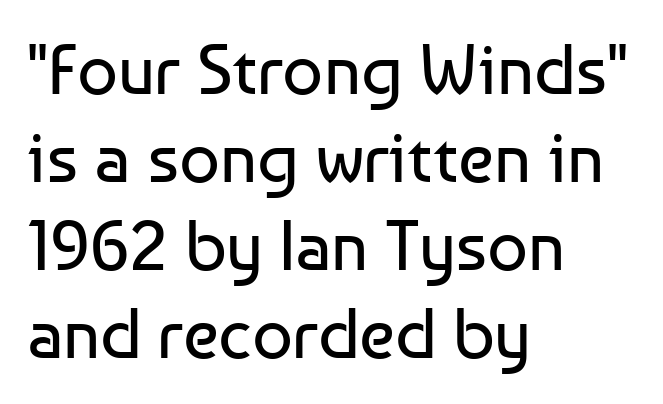
{"serif": "no", "italic": "no", "bold": "no", "weight": "regular", "width": "normal", "stroke_contrast": "low", "x_height": "medium", "monospaced": "no", "underline": "no", "align": "left", "line_spacing_ratio": 1.24, "letter_spacing": "normal", "letter_spacing_em": 0.0, "glyph_px": 71}
